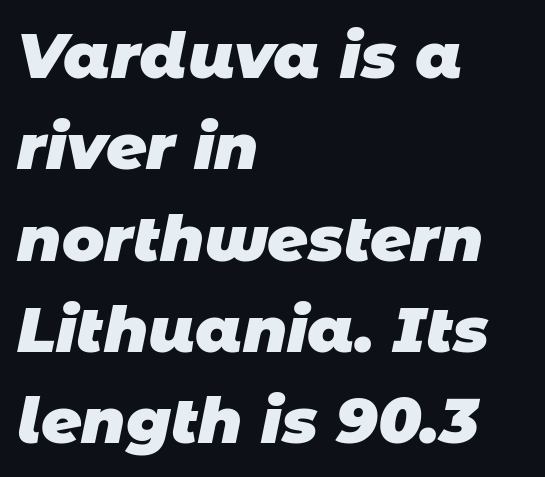
Q: Is the text bold? A: Yes.
Q: Is the typeface a serif or a sans-serif typeface? A: Sans-serif.
Q: Is the text underlined? A: No.
Q: How is the paragraph aligned? A: Left-aligned.
Q: Is the spacing between letters normal or unusually wide? A: Normal.
Q: Is the spacing between lines tight, normal or loose? A: Normal.
Q: Width (condensed, normal, or wide)? A: Normal.
Q: Stroke contrast? A: Low.
Q: x-height? A: Large.
Q: Monospaced? A: No.
